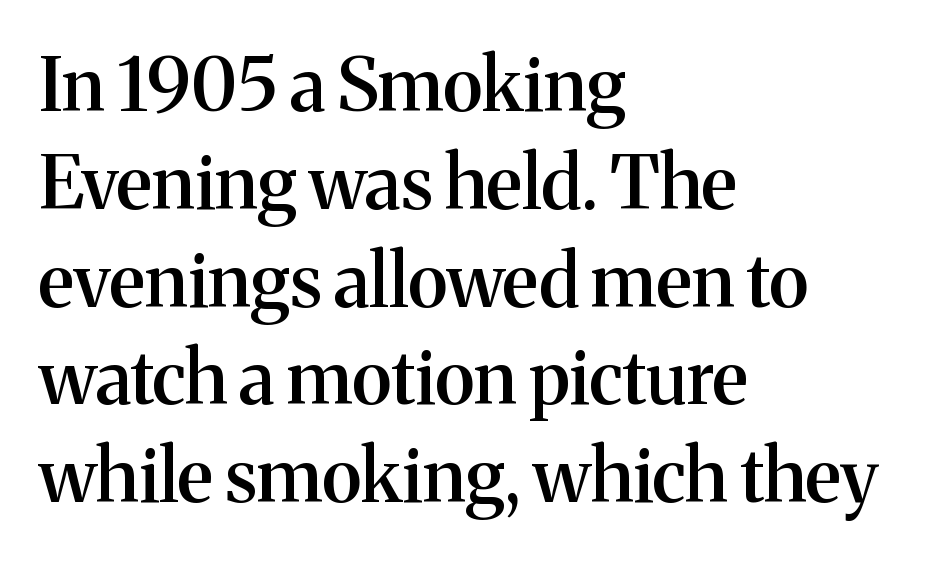
{"serif": "yes", "italic": "no", "bold": "semi", "weight": "semibold", "width": "normal", "stroke_contrast": "medium", "x_height": "medium", "monospaced": "no", "underline": "no", "align": "left", "line_spacing": "normal", "line_spacing_ratio": 1.34, "letter_spacing": "normal", "letter_spacing_em": 0.0, "glyph_px": 73}
